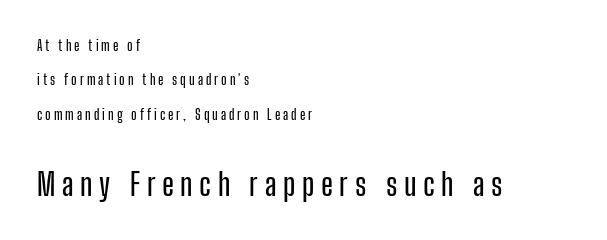
Type size steps up from the first block to the second. Unlike a traditional serif, this face leaves its strokes unadorned. Type without underlining. Caption: expanded tracking, letters set apart. The font's upright variant was chosen for this text. These lines are rendered in a variable-pitch font.
